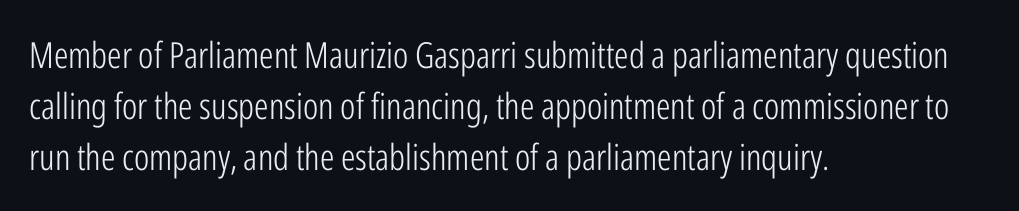
The specimen reads as upright at a glance. Is the stroke heavy? The answer is a plain regular-or-lighter. This block has exactly the height ordinary leading produces. Every row of glyphs begins at an identical x-position on the left. Do the characters align in a grid? No, the font is proportional. You could call the tracking neutral — neither tight nor loose.
